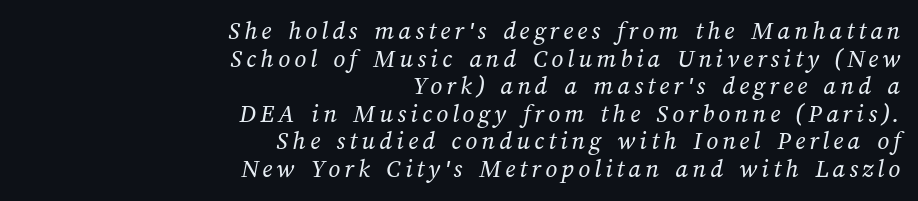
{"bold": "no", "underline": "no", "align": "right", "line_spacing": "tight", "line_spacing_ratio": 1.06, "glyph_px": 26}
